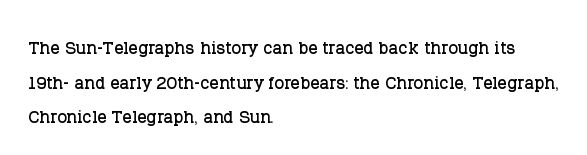
Students, observe: this is what conventionally led text looks like. Has an underline been added? It has not. Words appear dense and cohesive because spacing is normal. If you drew a ruler down the left edge, every line would touch it.
